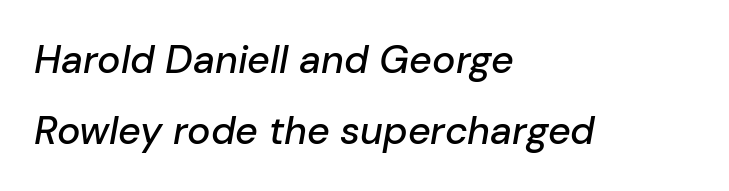
{"italic": "yes", "lean": "right", "slant_degrees": 10, "width": "normal", "stroke_contrast": "low", "x_height": "medium", "monospaced": "no", "underline": "no", "align": "left", "line_spacing_ratio": 1.82, "letter_spacing": "normal", "letter_spacing_em": 0.0, "glyph_px": 39}
